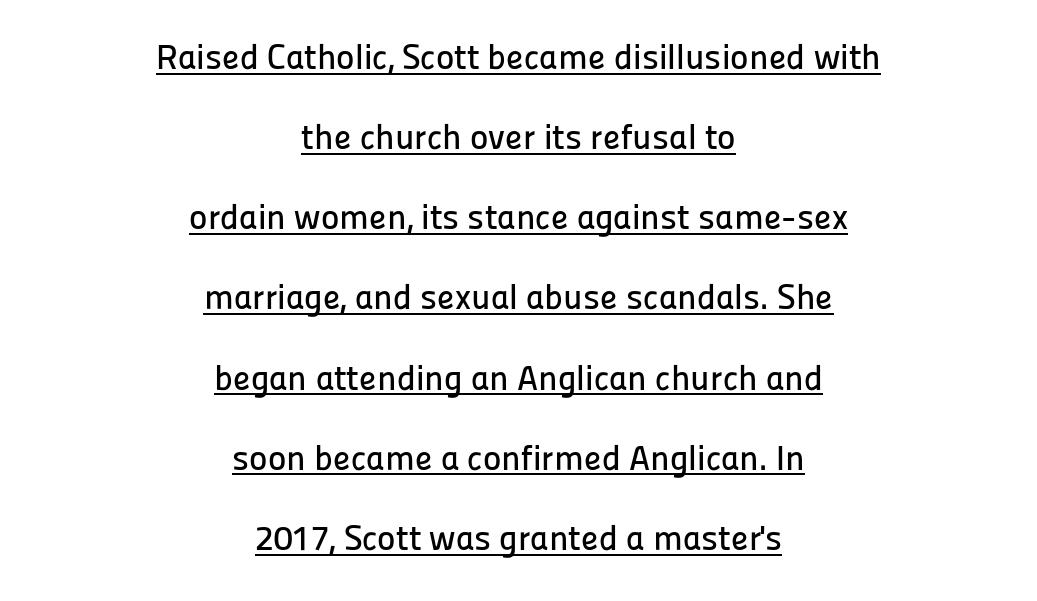
{"serif": "no", "italic": "no", "width": "normal", "stroke_contrast": "low", "x_height": "medium", "monospaced": "no", "underline": "yes", "align": "center", "line_spacing": "loose", "line_spacing_ratio": 2.29, "letter_spacing": "normal", "letter_spacing_em": 0.0, "glyph_px": 35}
